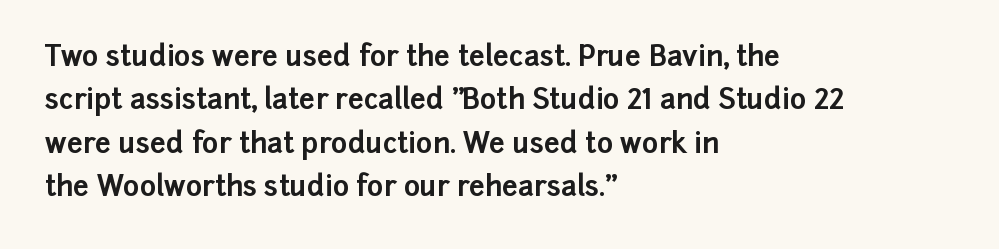
{"serif": "no", "italic": "no", "bold": "yes", "weight": "bold", "width": "normal", "stroke_contrast": "low", "x_height": "medium", "monospaced": "no", "underline": "no", "align": "left", "line_spacing": "normal", "line_spacing_ratio": 1.55, "letter_spacing": "normal", "letter_spacing_em": 0.0, "glyph_px": 28}
